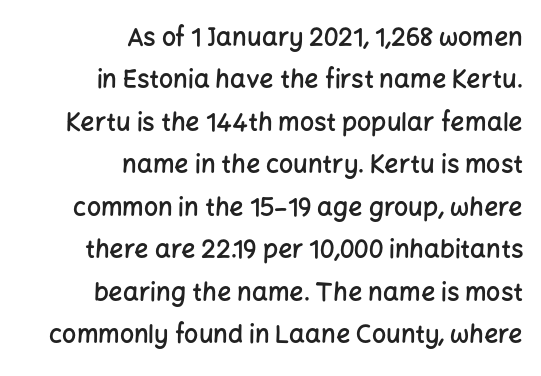
Q: Is the text bold? A: Semi-bold.
Q: Is the text italic (slanted)? A: No, it is upright.
Q: Is the text underlined? A: No.
Q: How is the paragraph aligned? A: Right-aligned.
Q: Is the spacing between letters normal or unusually wide? A: Normal.
Q: Is the spacing between lines tight, normal or loose? A: Normal.
